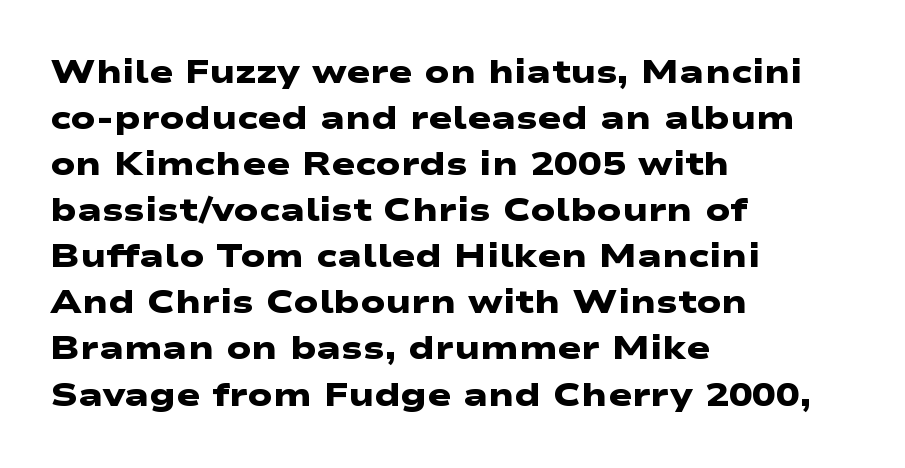
The image shows 32 px heavy, wide sans-serif type; set left-aligned, normal line spacing (1.44x), normal letter spacing, not underlined; low stroke contrast and a medium x-height.
